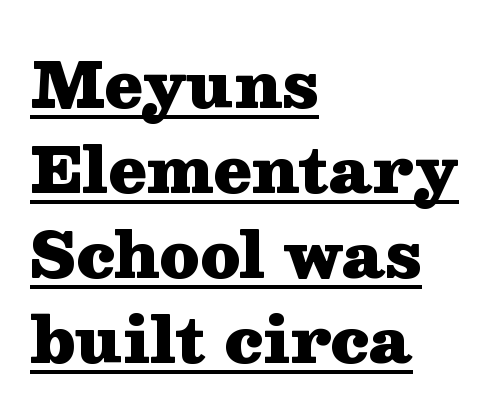
The image shows 62 px heavy, wide serif type, upright; set left-aligned, normal line spacing (1.37x), normal letter spacing, underlined; medium stroke contrast and a medium x-height.
